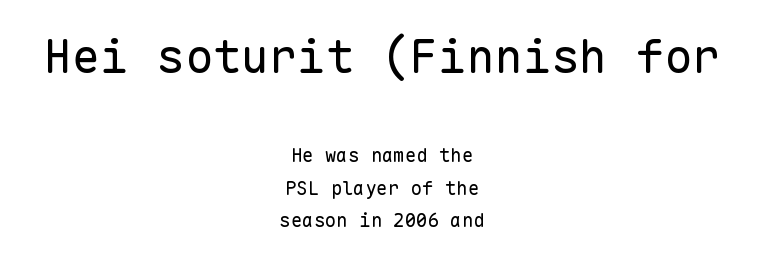
{"serif": "no", "italic": "no", "bold": "no", "weight": "regular", "width": "normal", "stroke_contrast": "low", "x_height": "medium", "monospaced": "yes", "underline": "no", "align": "center", "line_spacing": "normal", "line_spacing_ratio": 1.7, "letter_spacing": "normal", "letter_spacing_em": 0.0, "larger_block": "first", "size_ratio": 2.47, "glyph_px": 47}
